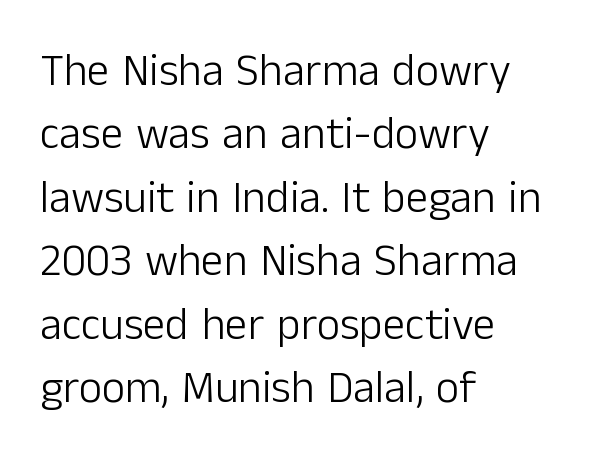
Q: Is the text bold? A: No.
Q: Is the text italic (slanted)? A: No, it is upright.
Q: Is the typeface a serif or a sans-serif typeface? A: Sans-serif.
Q: Is the text underlined? A: No.
Q: How is the paragraph aligned? A: Left-aligned.
Q: Is the spacing between letters normal or unusually wide? A: Normal.
Q: Is the spacing between lines tight, normal or loose? A: Normal.
Q: Width (condensed, normal, or wide)? A: Normal.
Q: Stroke contrast? A: Low.
Q: x-height? A: Medium.
Q: Monospaced? A: No.
